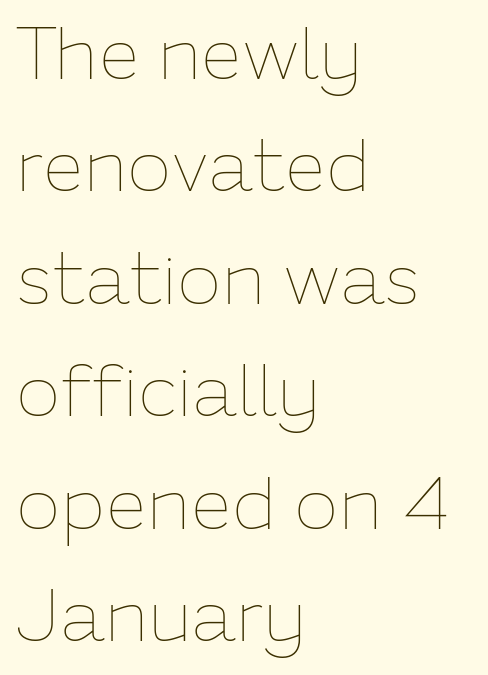
{"italic": "no", "bold": "no", "weight": "thin", "width": "normal", "stroke_contrast": "low", "x_height": "medium", "monospaced": "no", "underline": "no", "align": "left", "line_spacing": "normal", "line_spacing_ratio": 1.52, "letter_spacing": "normal", "letter_spacing_em": 0.0, "glyph_px": 74}
